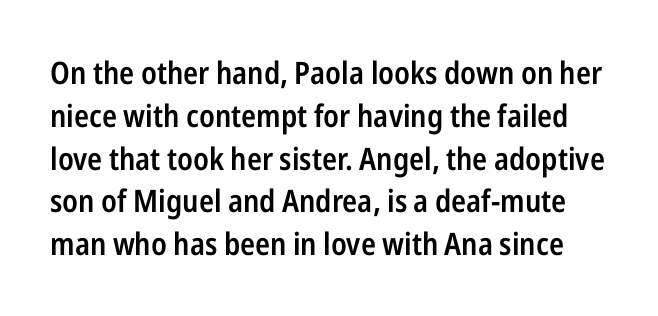
Letterform terminals end flat and unadorned throughout the passage. Unmarked baselines from the first word to the last. Note the varied advance widths — an 'i' is clearly narrower than an 'm'. The lettering stays uniformly vertical, giving the passage a roman look. What stands out about the letter spacing? Nothing — it is the standard amount. This block has exactly the height ordinary leading produces.
